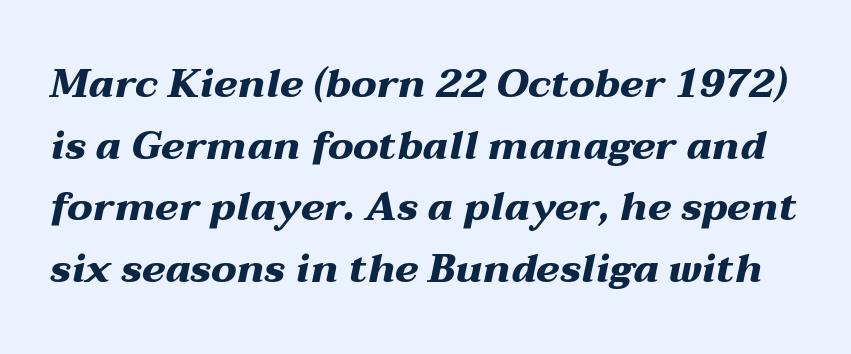
The image shows 40 px heavy, wide type, italic (leaning right); set normal line spacing (1.54x), normal letter spacing, not underlined; medium stroke contrast and a medium x-height.
